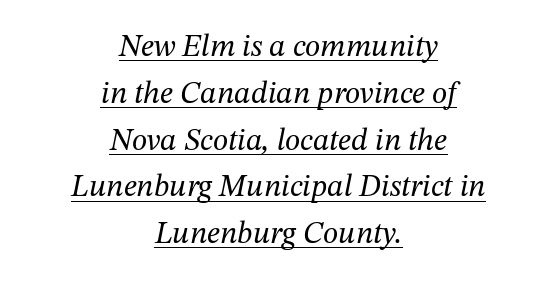
The image shows 31 px regular-weight serif type, italic (leaning right); set centered, normal line spacing (1.51x), normal letter spacing, underlined; medium stroke contrast and a medium x-height.
